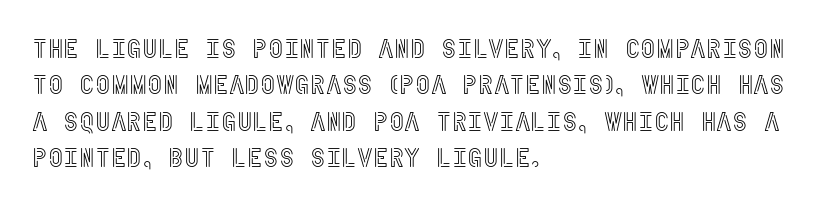
{"italic": "no", "underline": "no", "align": "left", "line_spacing": "normal", "line_spacing_ratio": 1.35, "letter_spacing": "normal", "letter_spacing_em": 0.0, "glyph_px": 27}
